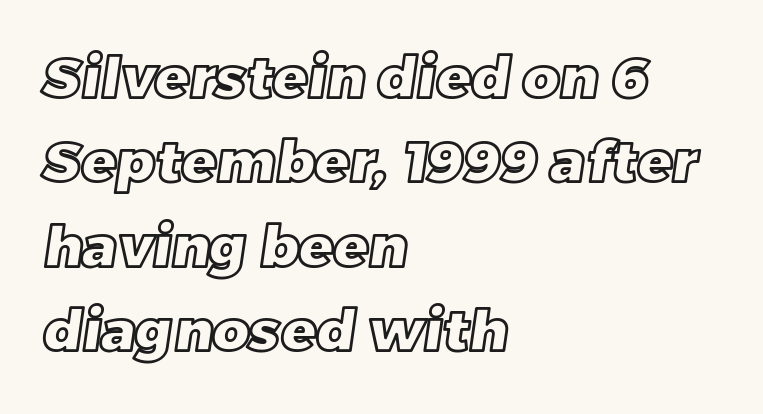
{"width": "normal", "x_height": "large", "monospaced": "no", "underline": "no", "align": "left", "line_spacing": "normal", "line_spacing_ratio": 1.48, "letter_spacing": "normal", "letter_spacing_em": 0.0, "glyph_px": 57}
